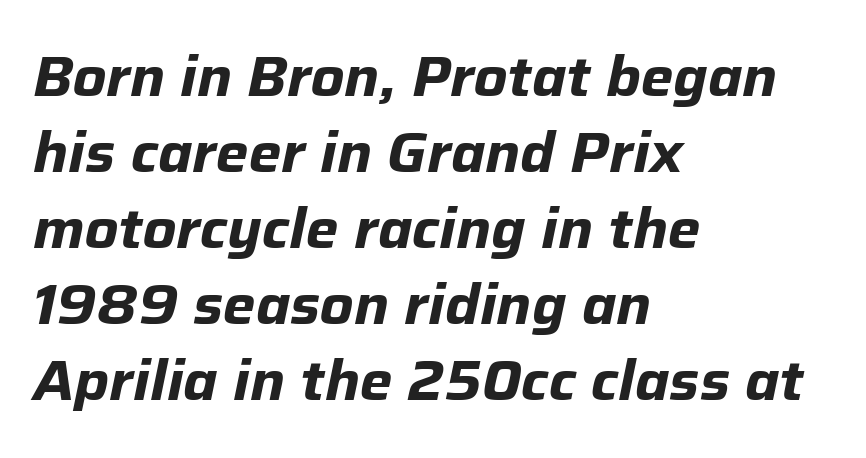
{"italic": "yes", "lean": "right", "slant_degrees": 12, "bold": "yes", "weight": "bold", "width": "normal", "stroke_contrast": "low", "x_height": "medium", "monospaced": "no", "underline": "no", "align": "left", "line_spacing": "normal", "line_spacing_ratio": 1.38, "letter_spacing": "normal", "letter_spacing_em": 0.0, "glyph_px": 55}
